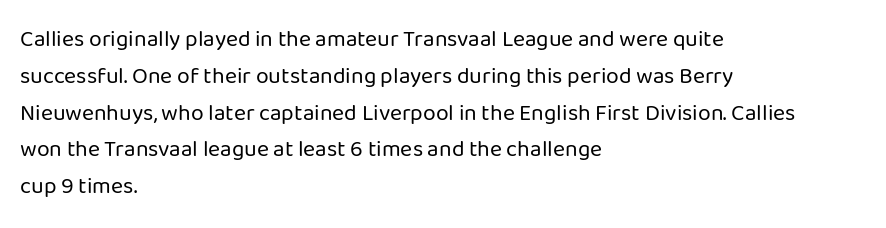
{"italic": "no", "bold": "no", "underline": "no", "align": "left", "line_spacing": "normal", "line_spacing_ratio": 1.6, "letter_spacing": "normal", "letter_spacing_em": 0.0, "glyph_px": 23}
